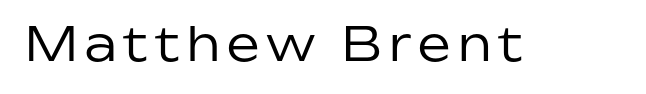
No letter is thick-stroked: the sample isn't bold. The string is rendered with underlining switched off. When letters stand straight like this, we call the style roman or upright. No feet cap the strokes, marking this as sans-serif type.
